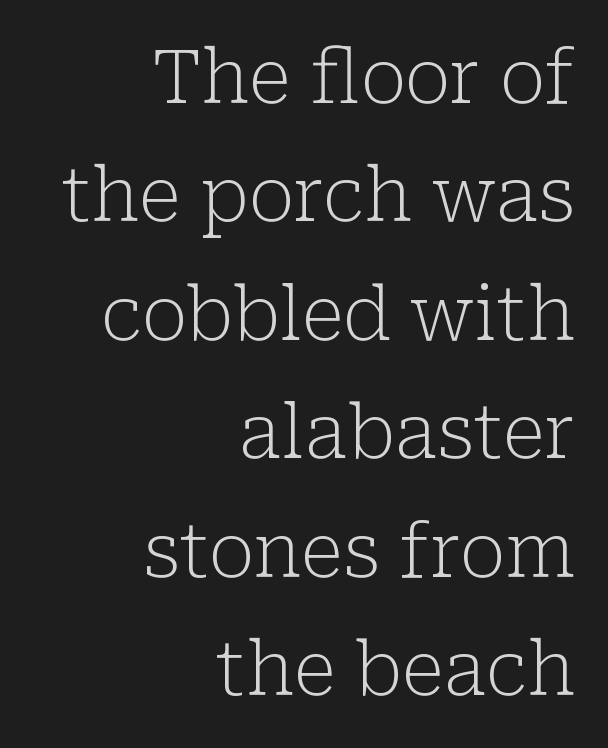
Q: Is the text bold? A: No.
Q: Is the text italic (slanted)? A: No, it is upright.
Q: Is the typeface a serif or a sans-serif typeface? A: Serif.
Q: Is the text underlined? A: No.
Q: How is the paragraph aligned? A: Right-aligned.
Q: Is the spacing between letters normal or unusually wide? A: Normal.
Q: Is the spacing between lines tight, normal or loose? A: Normal.
Q: Width (condensed, normal, or wide)? A: Normal.
Q: Stroke contrast? A: Low.
Q: x-height? A: Medium.
Q: Monospaced? A: No.
